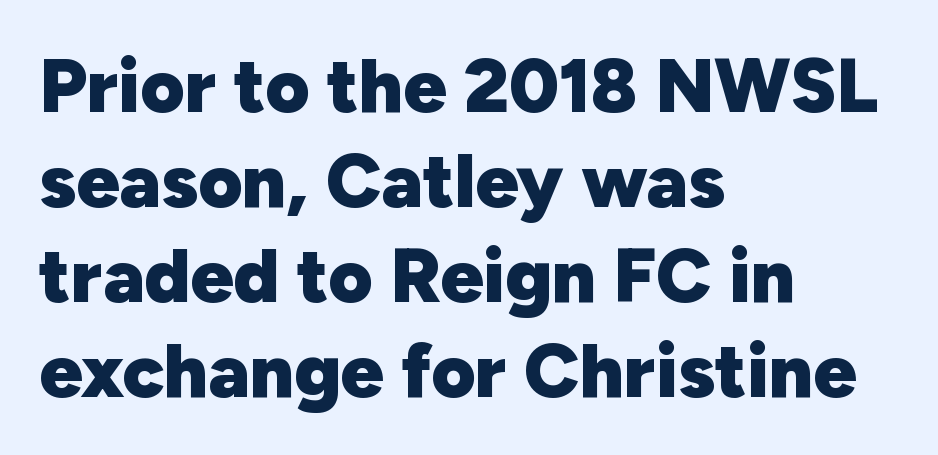
{"serif": "no", "italic": "no", "bold": "yes", "weight": "heavy", "width": "normal", "stroke_contrast": "low", "x_height": "medium", "monospaced": "no", "underline": "no", "align": "left", "line_spacing": "normal", "line_spacing_ratio": 1.25, "letter_spacing": "normal", "letter_spacing_em": 0.0, "glyph_px": 76}
